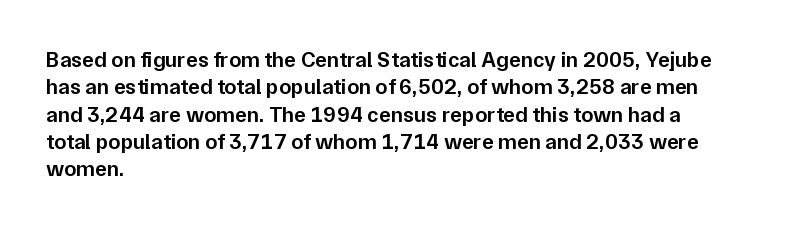
Typographic density is moderately raised because the face is semibold. Vertical strokes here are truly vertical. Between one letter and the next there's only the usual sliver of space. The setting favours the left margin, as ordinary paragraphs usually do.
